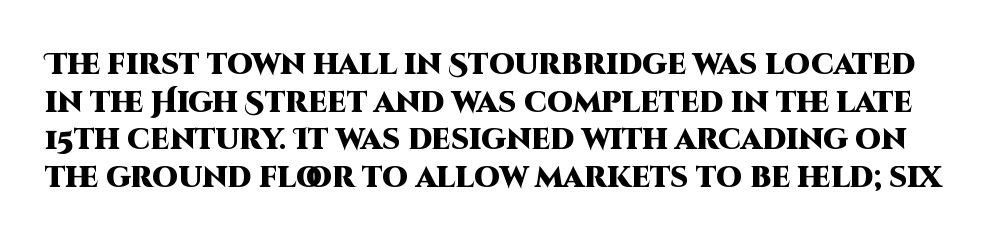
Q: Is the text bold? A: Yes.
Q: Is the text italic (slanted)? A: No, it is upright.
Q: Is the typeface a serif or a sans-serif typeface? A: Sans-serif.
Q: Is the text underlined? A: No.
Q: Is the spacing between letters normal or unusually wide? A: Normal.
Q: Is the spacing between lines tight, normal or loose? A: Normal.
Q: Width (condensed, normal, or wide)? A: Normal.
Q: Stroke contrast? A: High.
Q: x-height? A: Large.
Q: Monospaced? A: No.
